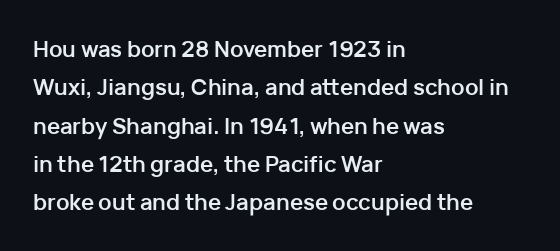
The image shows 22 px bold type, upright; set left-aligned, line spacing 1.74x, normal letter spacing, not underlined.
